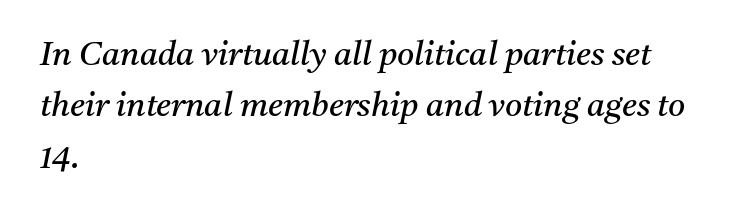
A typesetter would mark this as italic. Underlining? Definitely not there. These lines sit exactly where default settings would place them. The face used here is seriffed, in the tradition of book romans. Stem width sits at or under what a default text font uses.
